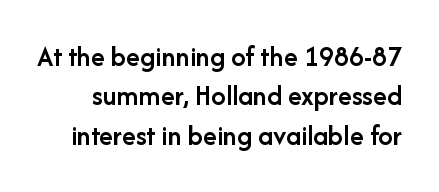
The passage shown is typed in a proportional face where columns would drift. Check where the strokes stop: nothing finishes them off — pure sans. Does the weight exceed regular? Yes, but only to semibold. The passage shown stacks its lines at a standard gap. The lettering holds an erect, upright posture throughout.
